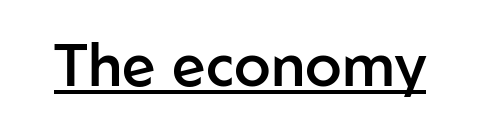
{"serif": "no", "italic": "no", "bold": "semi", "weight": "semibold", "width": "normal", "stroke_contrast": "low", "x_height": "medium", "monospaced": "no", "underline": "yes", "letter_spacing": "normal", "letter_spacing_em": 0.0, "glyph_px": 60}
